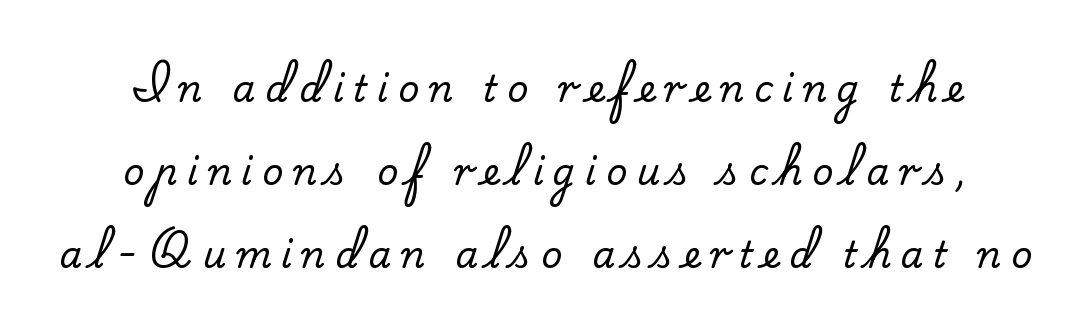
This sample uses expanded letter spacing, leaving extra air between glyphs. Each line is balanced around a shared central axis. Note the varied advance widths — an 'i' is clearly narrower than an 'm'. What kind of face is this? One with serifs.
